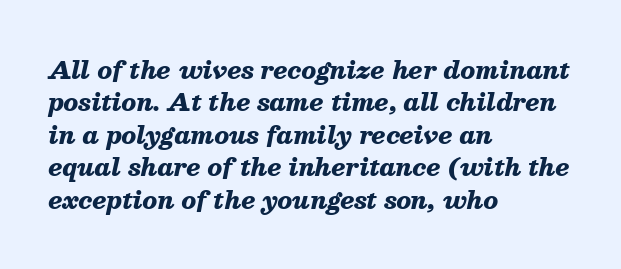
{"italic": "yes", "lean": "right", "slant_degrees": 13, "bold": "yes", "underline": "no", "align": "left", "line_spacing": "normal", "line_spacing_ratio": 1.35, "letter_spacing": "normal", "letter_spacing_em": 0.0, "glyph_px": 24}
